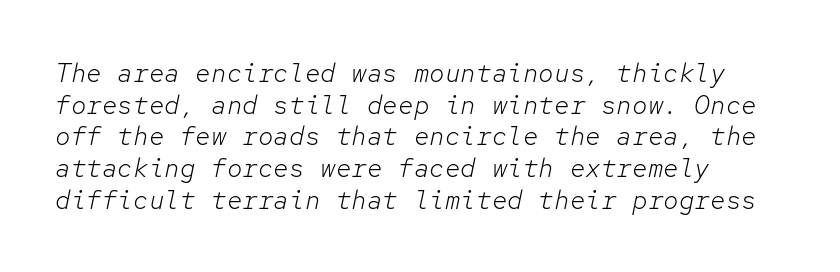
The image shows 26 px text type, italic (leaning right); set left-aligned, line spacing 1.22x, normal letter spacing, not underlined.
